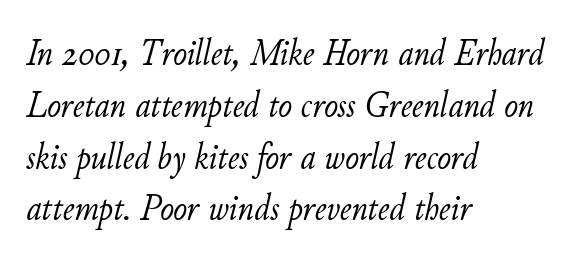
{"italic": "yes", "lean": "right", "slant_degrees": 11, "bold": "no", "weight": "light", "width": "normal", "stroke_contrast": "low", "x_height": "small", "monospaced": "no", "underline": "no", "align": "left", "line_spacing": "normal", "line_spacing_ratio": 1.4, "letter_spacing": "normal", "letter_spacing_em": 0.0, "glyph_px": 37}
